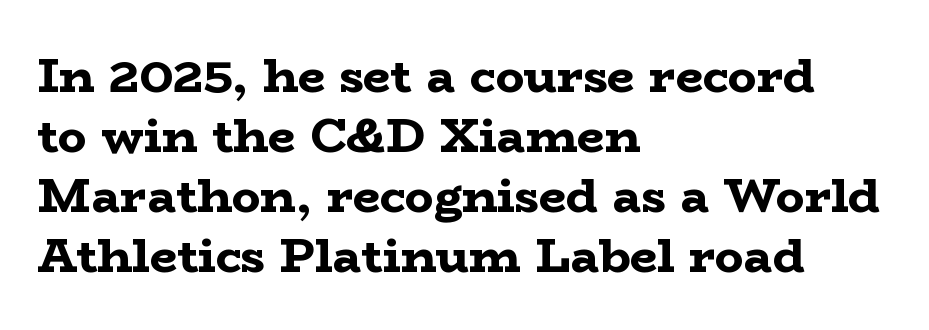
{"serif": "yes", "italic": "no", "bold": "yes", "weight": "bold", "width": "wide", "stroke_contrast": "low", "x_height": "medium", "monospaced": "no", "underline": "no", "align": "left", "line_spacing": "normal", "line_spacing_ratio": 1.25, "letter_spacing": "normal", "letter_spacing_em": 0.0, "glyph_px": 48}
